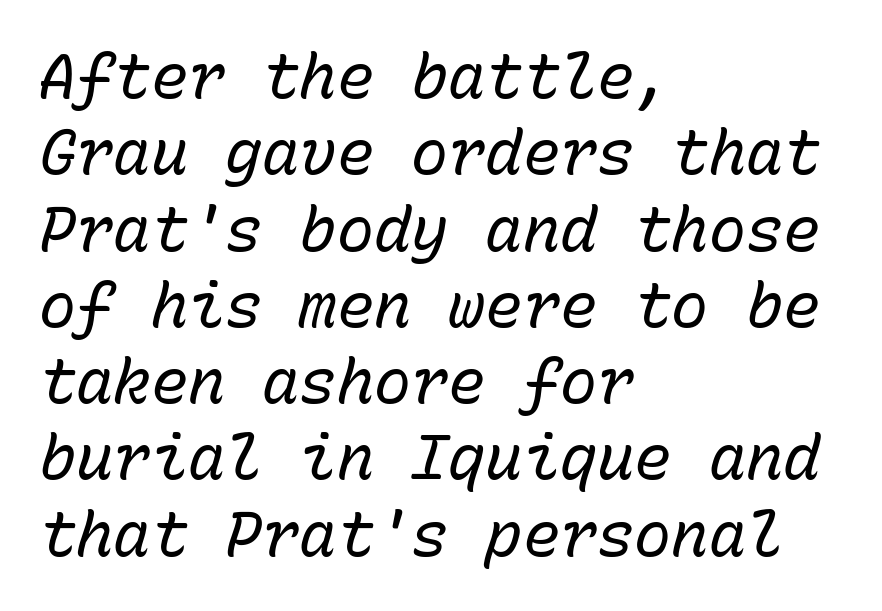
{"italic": "yes", "lean": "right", "slant_degrees": 15, "bold": "no", "weight": "regular", "width": "normal", "stroke_contrast": "low", "x_height": "medium", "monospaced": "yes", "underline": "no", "align": "left", "line_spacing_ratio": 1.23, "letter_spacing": "normal", "letter_spacing_em": 0.0, "glyph_px": 62}
